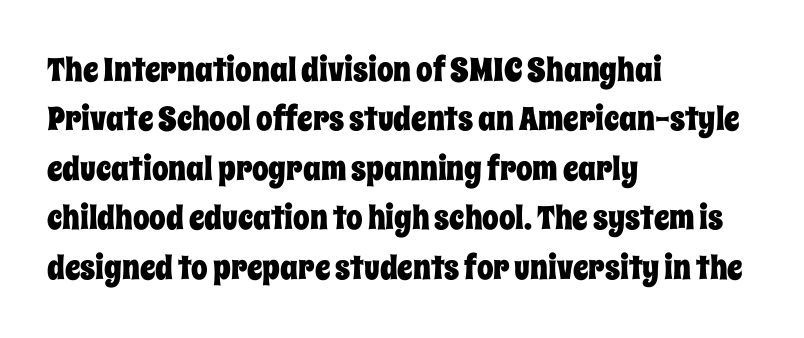
Q: Is the text italic (slanted)? A: No, it is upright.
Q: Is the text underlined? A: No.
Q: How is the paragraph aligned? A: Left-aligned.
Q: Is the spacing between letters normal or unusually wide? A: Normal.
Q: Is the spacing between lines tight, normal or loose? A: Normal.
Q: Width (condensed, normal, or wide)? A: Condensed.
Q: Stroke contrast? A: Low.
Q: x-height? A: Large.
Q: Monospaced? A: No.
